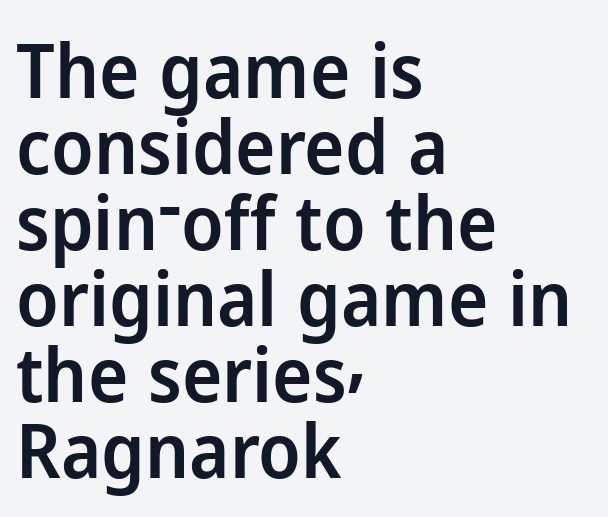
The image shows 76 px semibold sans-serif type, upright; set left-aligned, tight line spacing (1.0x), normal letter spacing, not underlined; low stroke contrast and a medium x-height.
